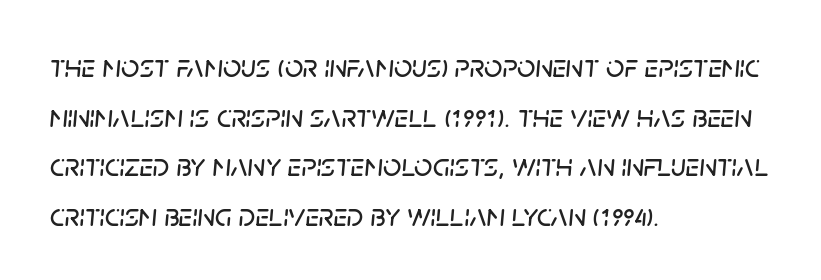
The image shows 32 px text type, italic (leaning right); set left-aligned, normal line spacing (1.55x), normal letter spacing, not underlined; low stroke contrast and a large x-height.
